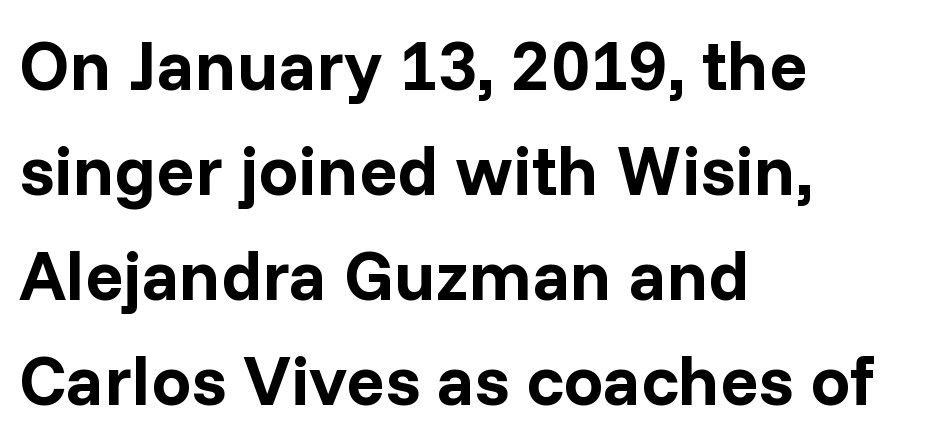
Visually the block forms a straight wall on the left and a jagged coastline on the right. Bare-footed words on every line. Characters follow at the spacing the type designer built in. Note: no serifs on the glyphs. You'd pick this weight for a headline — it's a proper bold.
